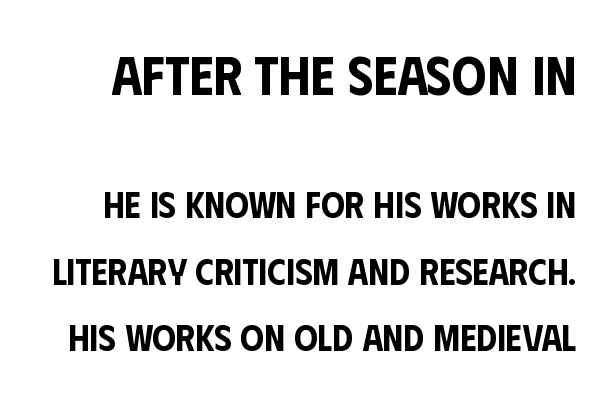
{"serif": "no", "italic": "no", "width": "condensed", "stroke_contrast": "low", "x_height": "large", "monospaced": "no", "underline": "no", "line_spacing_ratio": 1.79, "letter_spacing": "normal", "letter_spacing_em": 0.0, "larger_block": "first", "size_ratio": 1.49, "glyph_px": 55}
